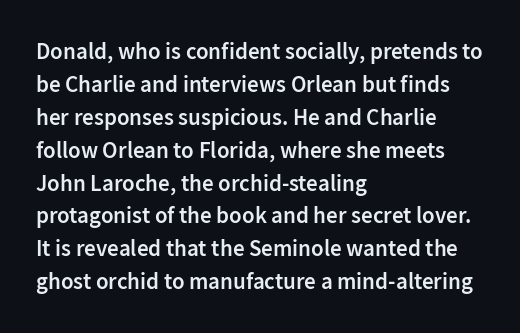
The image shows 23 px text type, upright; set left-aligned, normal line spacing (1.43x), normal letter spacing, not underlined.
